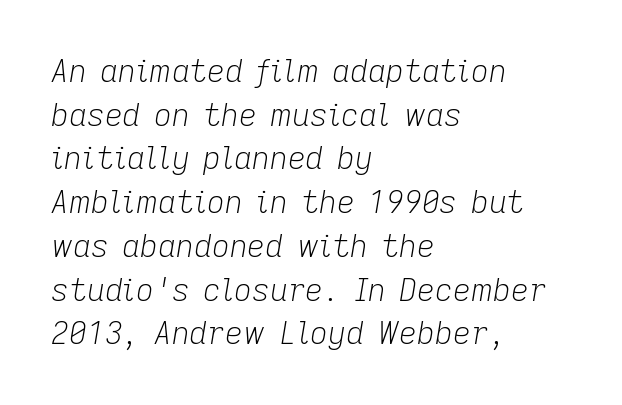
Q: Is the text bold? A: No.
Q: Is the text italic (slanted)? A: Yes, it leans right by about 9 degrees.
Q: Is the text underlined? A: No.
Q: How is the paragraph aligned? A: Left-aligned.
Q: Is the spacing between letters normal or unusually wide? A: Normal.
Q: Is the spacing between lines tight, normal or loose? A: Normal.
Q: Width (condensed, normal, or wide)? A: Normal.
Q: Stroke contrast? A: Low.
Q: x-height? A: Medium.
Q: Monospaced? A: No.
